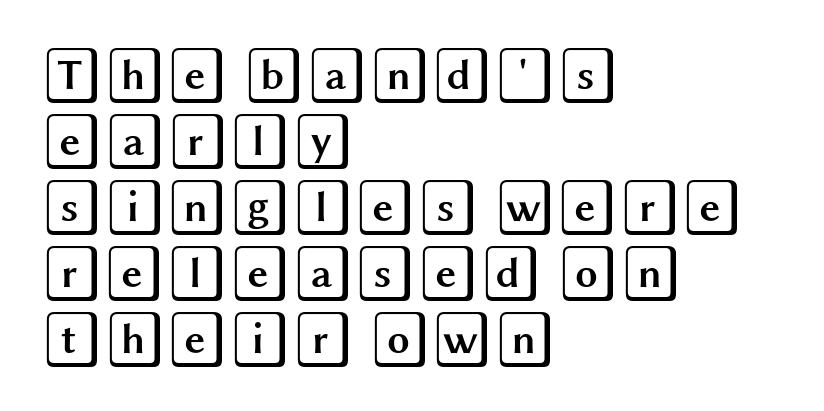
{"italic": "no", "width": "wide", "x_height": "large", "underline": "no", "align": "left", "line_spacing_ratio": 1.16, "letter_spacing": "normal", "letter_spacing_em": 0.0, "glyph_px": 57}
